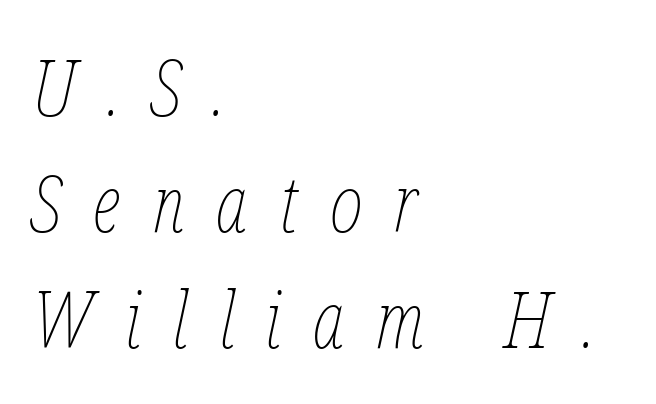
Heaviness? Minimal to ordinary, like unemphasized prose. Tracking value appears strongly positive — letters spread wide. Baseline-to-baseline distance is the conventional proportion of letter height. The compositor pushed each line to the left boundary. These lines were composed using italics.
